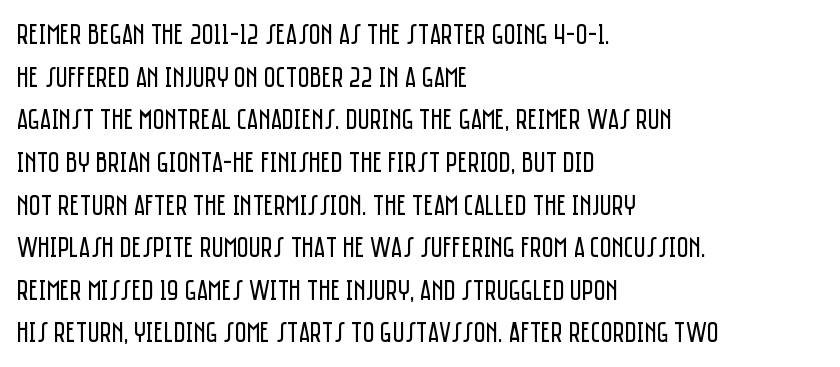
The image shows 29 px regular-weight, condensed sans-serif type, upright; set left-aligned, normal line spacing (1.47x), normal letter spacing, not underlined; low stroke contrast and a large x-height.
